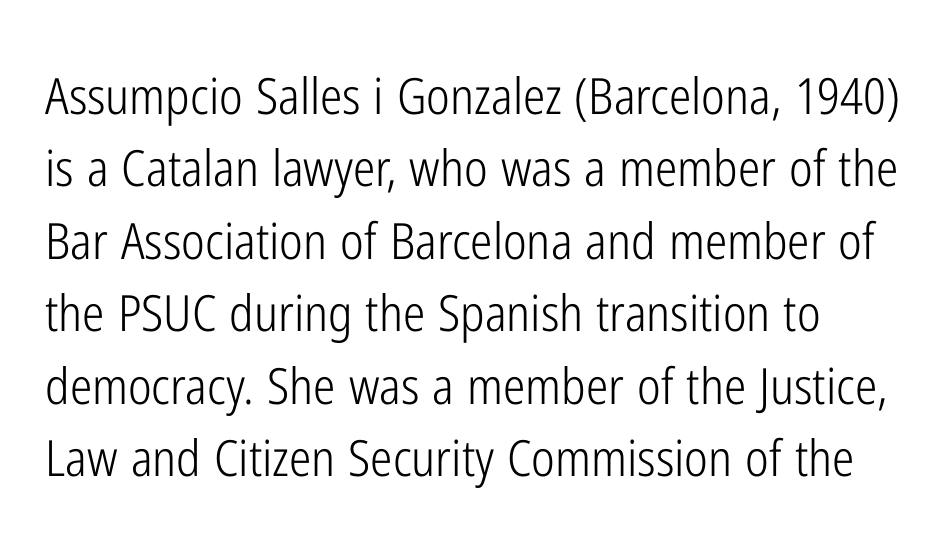
Q: Is the text bold? A: No.
Q: Is the text italic (slanted)? A: No, it is upright.
Q: Is the typeface a serif or a sans-serif typeface? A: Sans-serif.
Q: Is the text underlined? A: No.
Q: Is the spacing between letters normal or unusually wide? A: Normal.
Q: Is the spacing between lines tight, normal or loose? A: Normal.
Q: Width (condensed, normal, or wide)? A: Condensed.
Q: Stroke contrast? A: Low.
Q: x-height? A: Medium.
Q: Monospaced? A: No.
